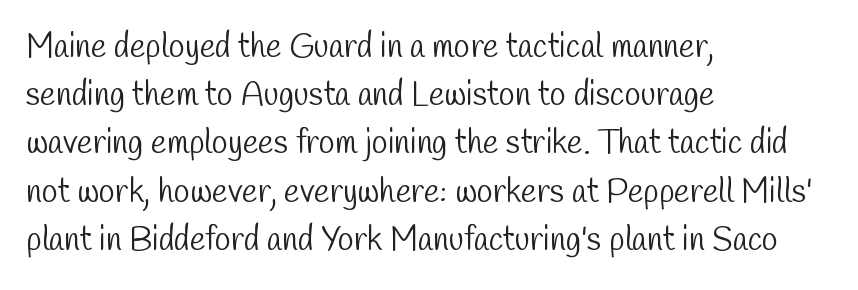
Bare-footed words on every line. Proportional: the letters do not fall into vertical columns. A quiet, ordinary-to-light weight characterises the typeface. The text was rendered using a sans face with plain stroke endings.
